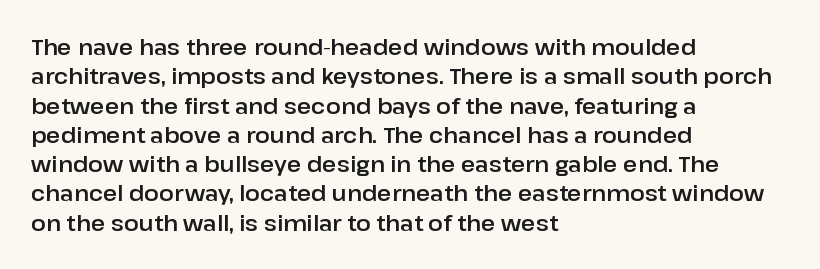
Glyph-to-glyph distance matches everyday printed text. If you drew a ruler down the left edge, every line would touch it. The letters stand upright; this is a roman face. No word sits above an underline. The line-height multiplier appears to be the usual default.
